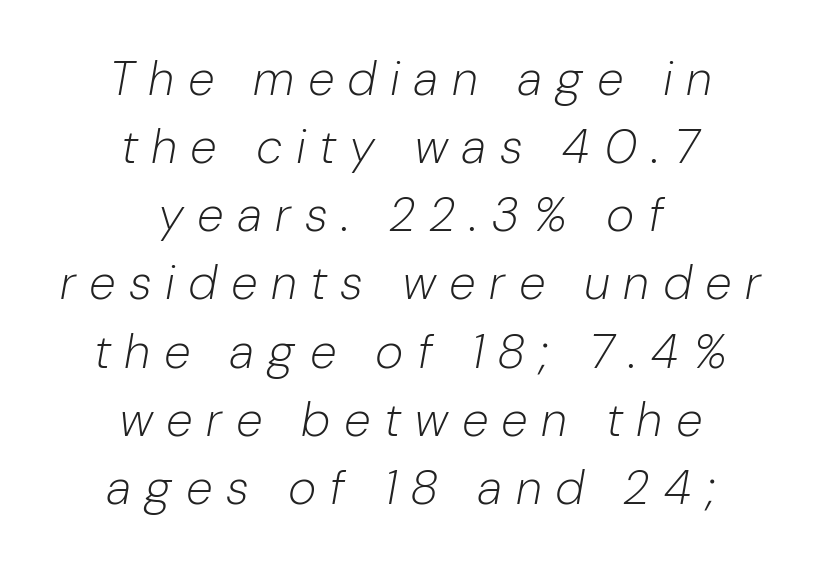
{"italic": "yes", "lean": "right", "slant_degrees": 10, "bold": "no", "weight": "light", "width": "condensed", "stroke_contrast": "low", "x_height": "medium", "monospaced": "no", "underline": "no", "align": "center", "line_spacing": "normal", "line_spacing_ratio": 1.42, "letter_spacing": "wide", "letter_spacing_em": 0.32, "glyph_px": 48}
